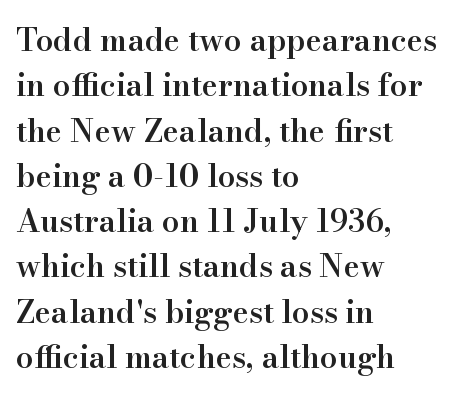
The sample has been set in demibold, a notch under bold. Line starts are locked; line ends wander. Standard letterfit; no display-style spreading of the glyphs. Has an underline been added? It has not.
